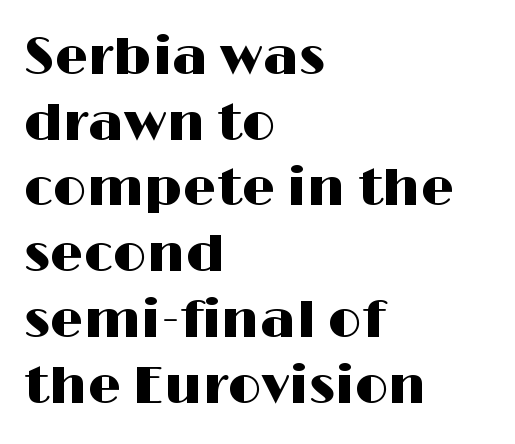
{"serif": "no", "italic": "no", "width": "wide", "stroke_contrast": "high", "x_height": "medium", "monospaced": "no", "underline": "no", "align": "left", "line_spacing_ratio": 1.24, "letter_spacing": "normal", "letter_spacing_em": 0.0, "glyph_px": 53}
